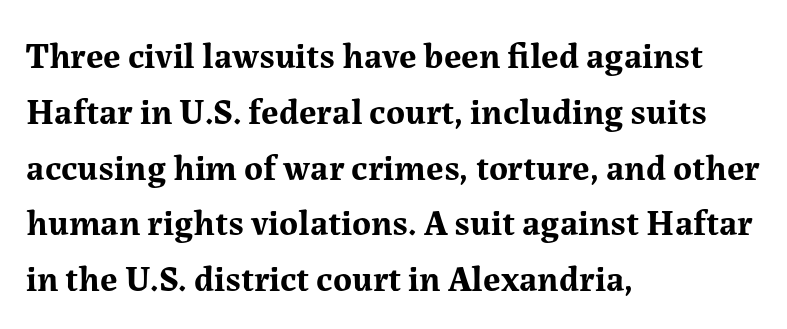
The designer went with a serif here, giving each stem small feet. Do the letters lean? They stand straight. Which margin do the lines hug? The left one — the right edge is uneven. Inter-character spacing is left at the font's built-in metrics. Words float on clear page, feet unadorned.
